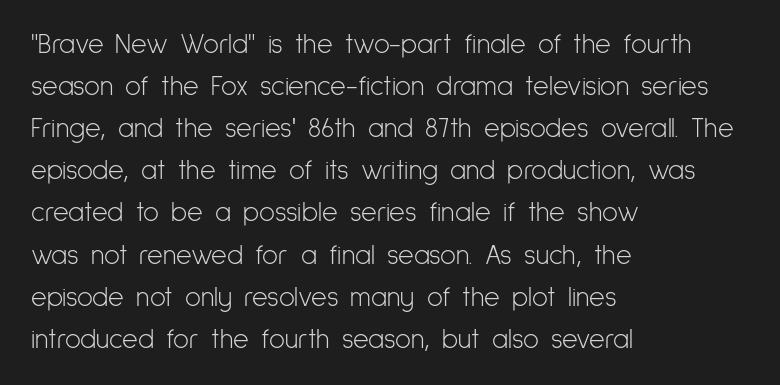
Each new line begins a customary step beneath the previous one. The passage shown is not underscored anywhere. Weight: not bold — regular or lighter. Nope, not italic — everything's standing straight. A classic flush-left, rag-right setting is used for this passage.
